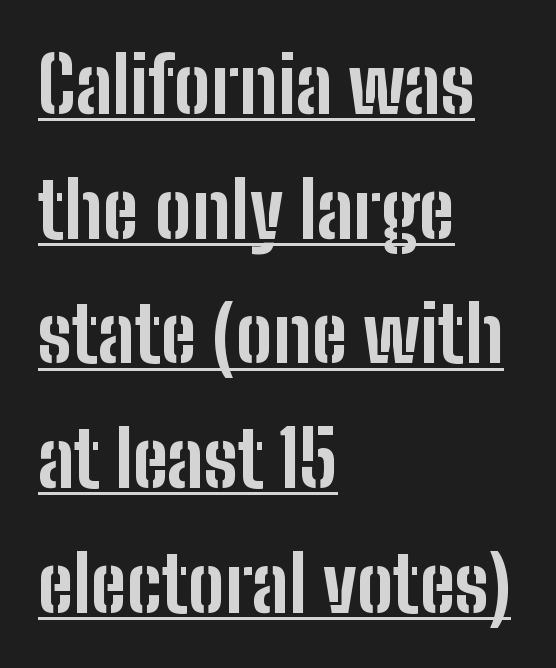
Nope, no serifs anywhere on these letters. Quick note: interline space is typical. A roman cut, with each character standing at attention. The face used here is proportionally spaced, like ordinary book or web type. A classic flush-left, rag-right setting is used for this passage.
